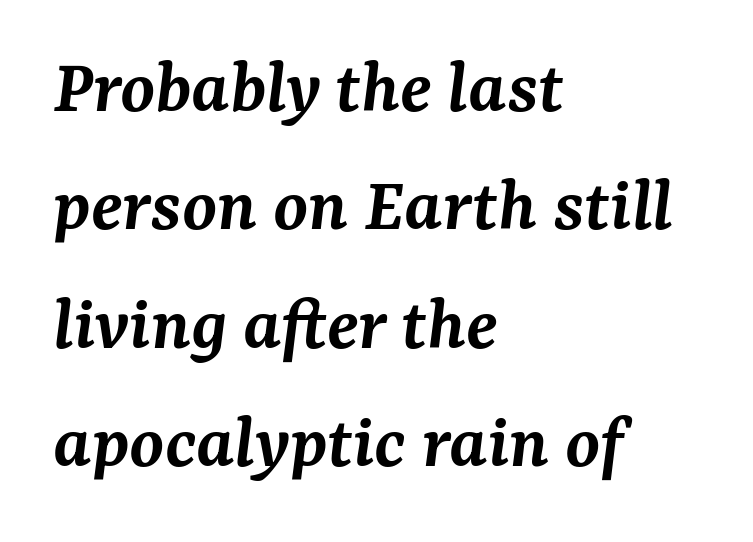
Letterform terminals end in serifs throughout the passage. Line beginnings align vertically; line endings do not. A typesetter would call this proportional, since set widths differ per character. How would I describe the line gaps? Plain and ordinary. The axis of the letterforms is tilted away from vertical.
